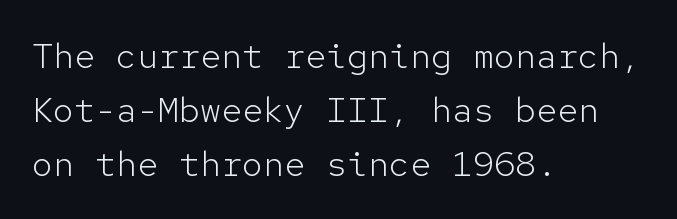
{"serif": "no", "italic": "no", "bold": "no", "weight": "light", "width": "normal", "stroke_contrast": "low", "x_height": "medium", "monospaced": "yes", "underline": "no", "align": "left", "line_spacing": "normal", "line_spacing_ratio": 1.54, "letter_spacing": "normal", "letter_spacing_em": 0.0, "glyph_px": 35}
